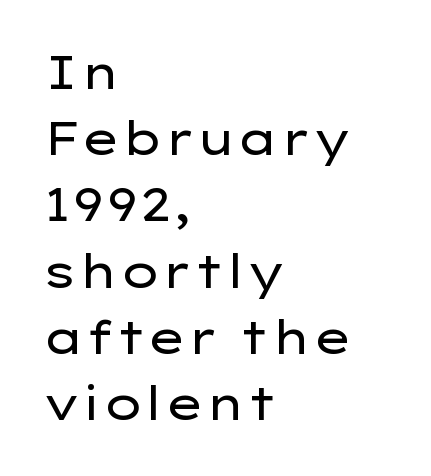
These lines keep a tight, regular rhythm from letter to letter. Think of a printed novel: that variable character pitch is what you see here. Weight: in the light-to-regular range. A typesetter would mark this as roman, not italic.
